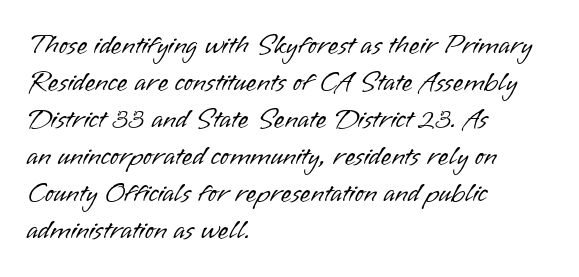
Reading down the block, your eye returns to a fixed left position each line. The rendering uses a moderate line-height, typical for paragraphs. This is not heavy type; no bold has been used. Any mark beneath the type? The region is blank. Each word holds together tightly as a unit, with standard inter-letter gaps.
